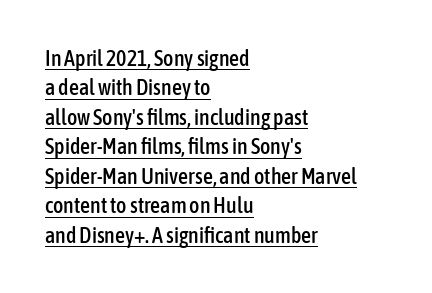
In terms of posture, this sample is upright. Honestly, the underline is the first thing you notice here. Successive baselines arrive at the customary interval. Line beginnings align vertically; line endings do not. Students, note that the glyphs here touch the page at normal intervals.
